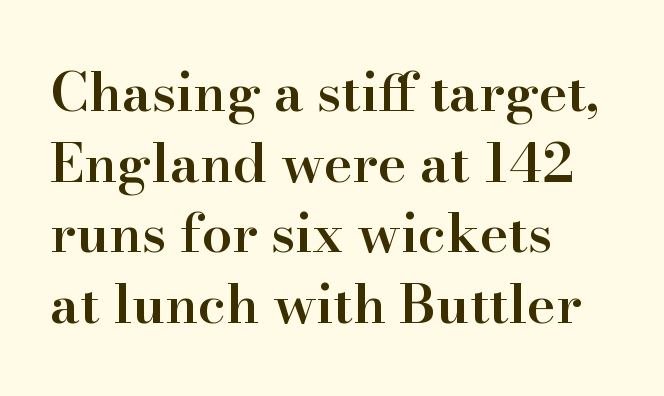
Q: Is the text bold? A: Semi-bold.
Q: Is the text italic (slanted)? A: No, it is upright.
Q: Is the typeface a serif or a sans-serif typeface? A: Serif.
Q: Is the text underlined? A: No.
Q: How is the paragraph aligned? A: Left-aligned.
Q: Is the spacing between letters normal or unusually wide? A: Normal.
Q: Is the spacing between lines tight, normal or loose? A: Normal.
Q: Width (condensed, normal, or wide)? A: Normal.
Q: Stroke contrast? A: High.
Q: x-height? A: Small.
Q: Monospaced? A: No.
